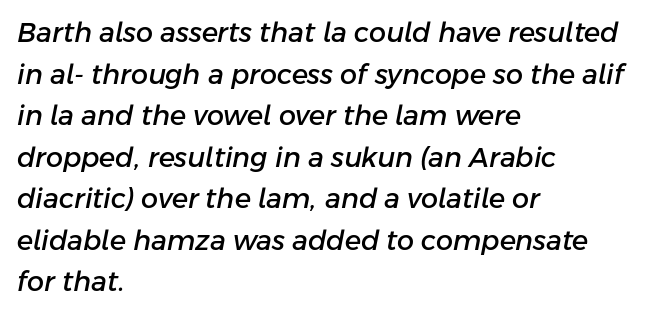
The image shows 27 px text type, italic (leaning right); set left-aligned, normal line spacing (1.54x), normal letter spacing, not underlined.
